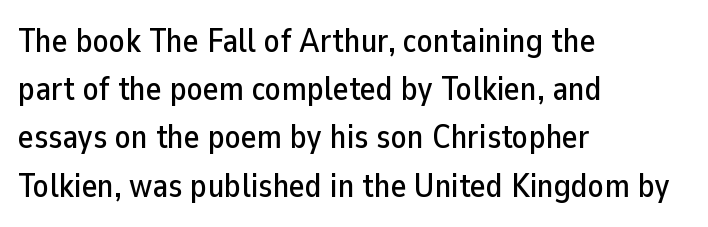
{"serif": "no", "italic": "no", "width": "normal", "stroke_contrast": "low", "x_height": "medium", "monospaced": "no", "underline": "no", "align": "left", "line_spacing": "normal", "line_spacing_ratio": 1.46, "letter_spacing": "normal", "letter_spacing_em": 0.0, "glyph_px": 33}
